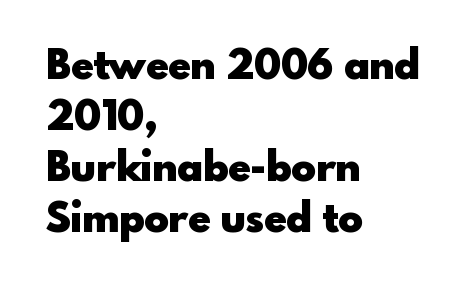
The glyphs in this specimen are sans serif. Is the type bold? Yes — the strokes are clearly thick and heavy. Notice how the stems are strictly vertical — no italics here. Each row of text sits above clean, open space.
